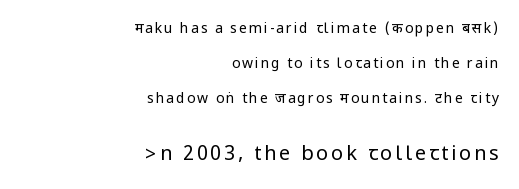
Which chunk is bigger? The second one — the bottom block dwarfs the top. The cut favours lightness, reaching ordinary text weight at its darkest. Style check: upright. These lines stack with their right ends in a neat column.
